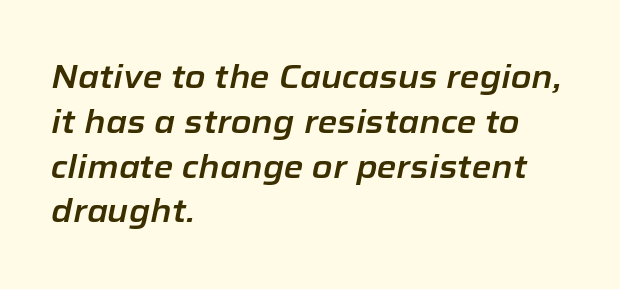
Q: Is the text italic (slanted)? A: Yes, it leans right by about 12 degrees.
Q: Is the text underlined? A: No.
Q: How is the paragraph aligned? A: Left-aligned.
Q: Is the spacing between letters normal or unusually wide? A: Normal.
Q: Is the spacing between lines tight, normal or loose? A: Normal.
Q: Width (condensed, normal, or wide)? A: Normal.
Q: Stroke contrast? A: Low.
Q: x-height? A: Medium.
Q: Monospaced? A: No.
